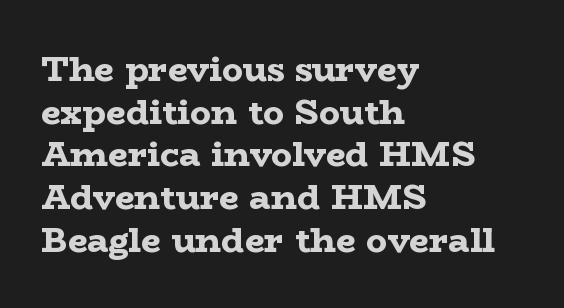
The image shows 35 px bold, wide serif type, upright; set left-aligned, line spacing 1.22x, normal letter spacing, not underlined; low stroke contrast and a medium x-height.
